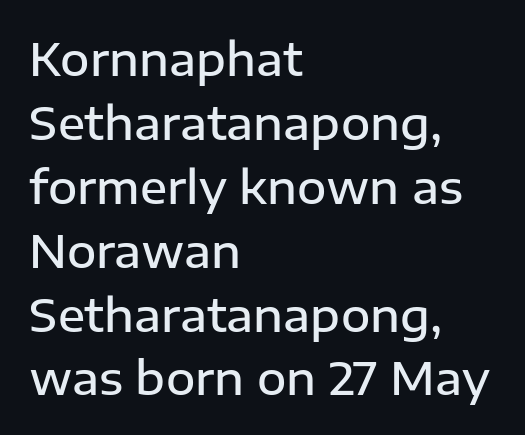
The image shows 45 px semibold sans-serif type, upright; set left-aligned, normal line spacing (1.42x), normal letter spacing, not underlined; low stroke contrast and a medium x-height.
